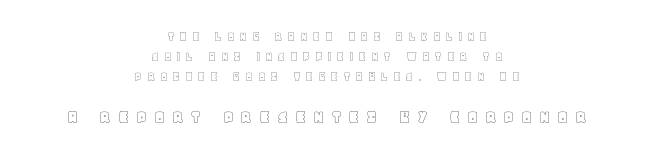
Only glyphs here, with clear space below each row. Compared with typical body copy, the letter spacing here is much looser. Compare the two chunks: the lower has the greater cap height. Vertical spacing — default. Italic: no, the glyphs are upright roman.
